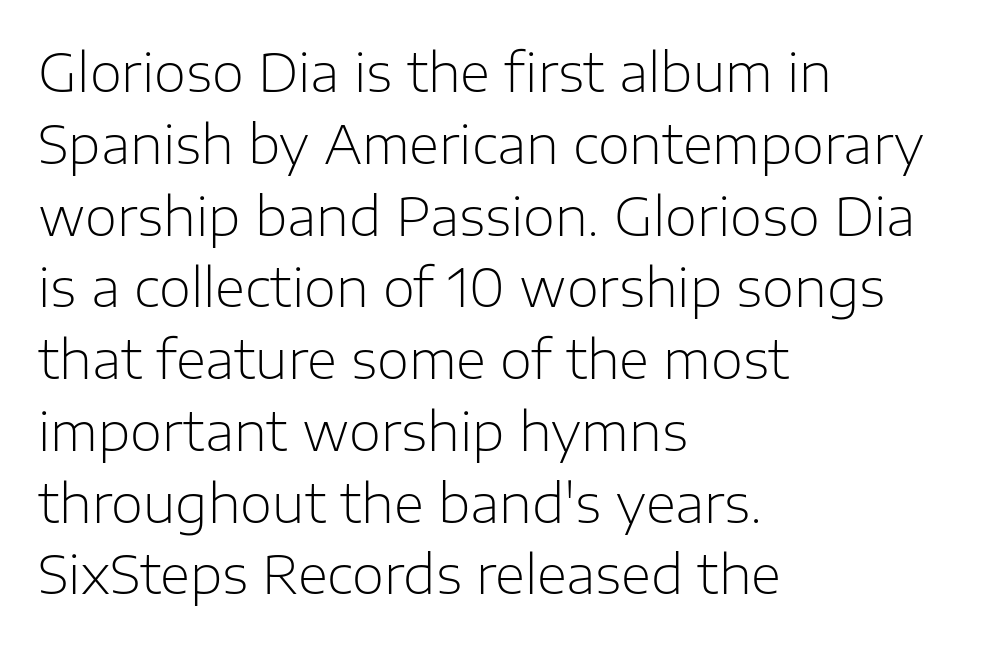
The image shows 52 px light sans-serif type, upright; set left-aligned, normal line spacing (1.38x), normal letter spacing, not underlined; low stroke contrast and a medium x-height.
